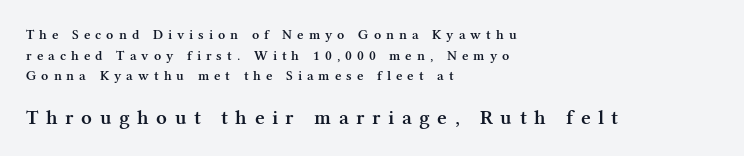
{"italic": "no", "bold": "semi", "underline": "no", "align": "left", "line_spacing": "normal", "line_spacing_ratio": 1.47, "letter_spacing": "wide", "letter_spacing_em": 0.36, "larger_block": "second", "size_ratio": 1.5, "glyph_px": 21}
